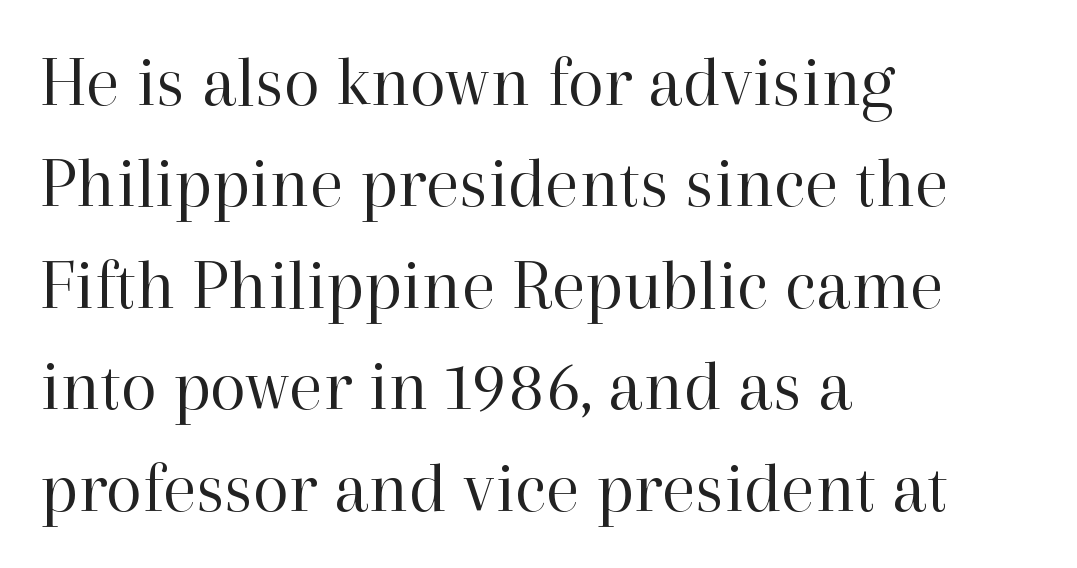
The image shows 74 px regular-weight serif type, upright; set left-aligned, normal line spacing (1.37x), normal letter spacing, not underlined; high stroke contrast and a medium x-height.
